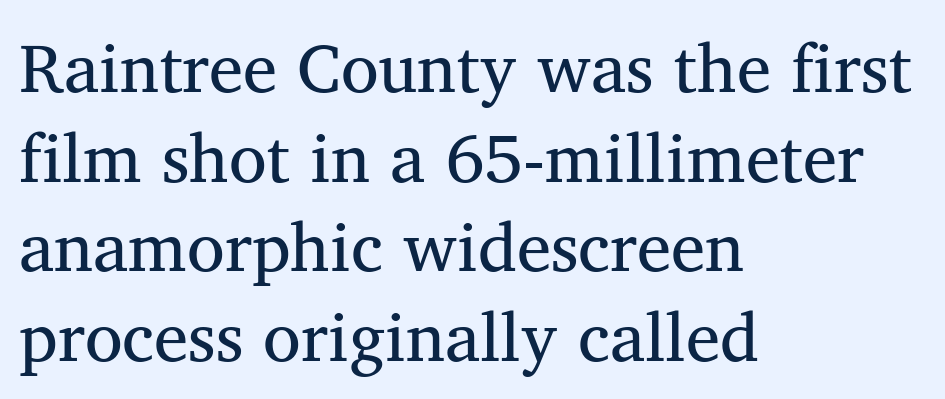
{"serif": "yes", "italic": "no", "bold": "no", "weight": "regular", "width": "normal", "stroke_contrast": "medium", "x_height": "medium", "monospaced": "no", "underline": "no", "align": "left", "line_spacing": "normal", "line_spacing_ratio": 1.3, "letter_spacing": "normal", "letter_spacing_em": 0.0, "glyph_px": 69}
